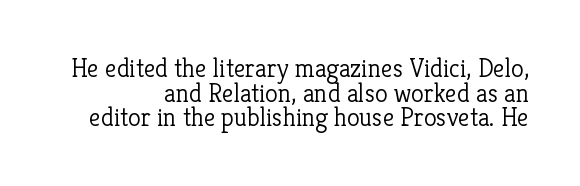
The image shows 26 px text type, upright; set right-aligned, tight line spacing (0.95x), normal letter spacing, not underlined.
